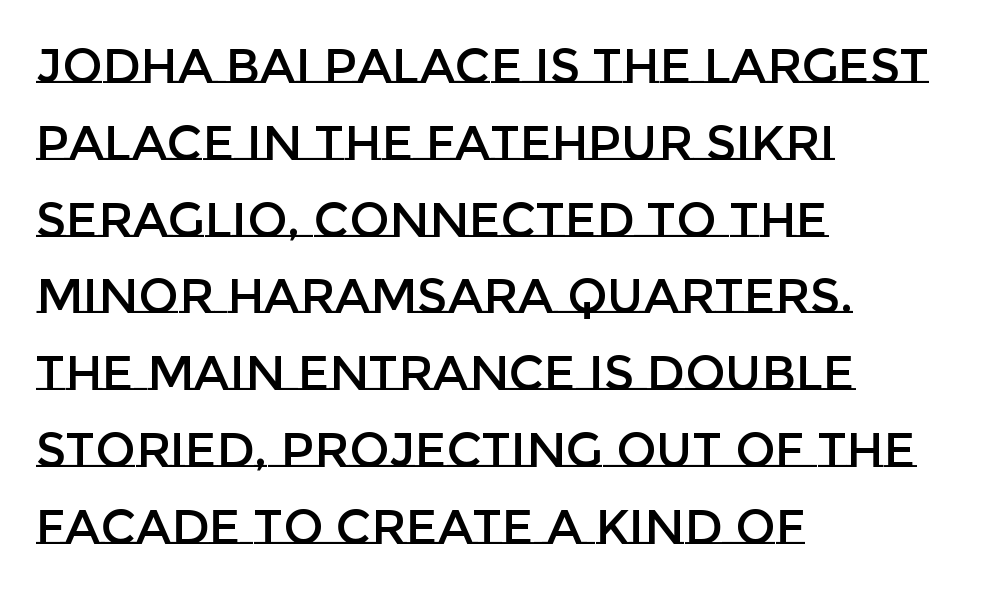
{"italic": "no", "width": "normal", "stroke_contrast": "low", "x_height": "large", "monospaced": "no", "underline": "no", "align": "left", "line_spacing": "normal", "line_spacing_ratio": 1.6, "letter_spacing": "normal", "letter_spacing_em": 0.0, "glyph_px": 48}
